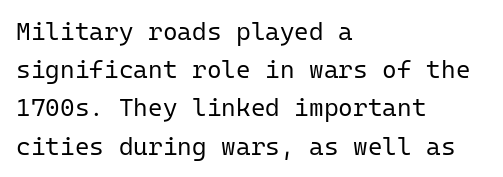
{"italic": "no", "bold": "no", "underline": "no", "align": "left", "line_spacing": "normal", "line_spacing_ratio": 1.53, "letter_spacing": "normal", "letter_spacing_em": 0.0, "glyph_px": 25}
